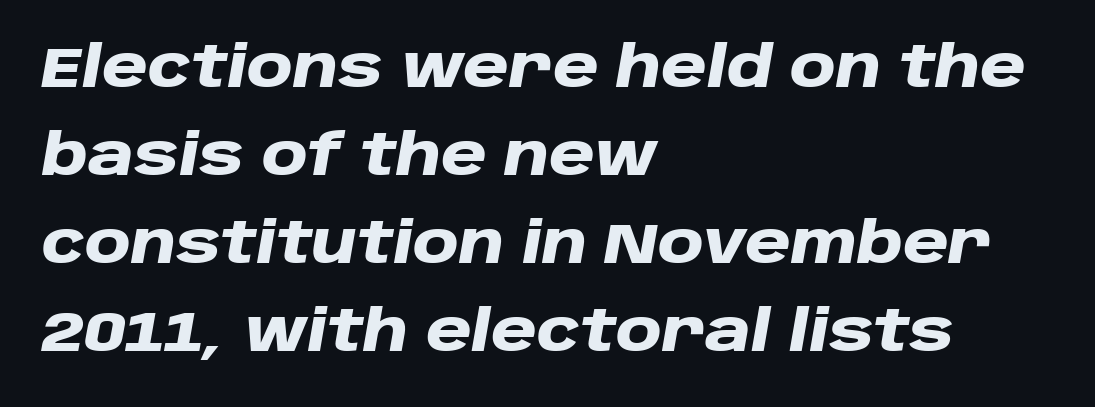
Q: Is the text bold? A: Yes.
Q: Is the text italic (slanted)? A: Yes, it leans right by about 10 degrees.
Q: Is the text underlined? A: No.
Q: How is the paragraph aligned? A: Left-aligned.
Q: Is the spacing between letters normal or unusually wide? A: Normal.
Q: Is the spacing between lines tight, normal or loose? A: Normal.
Q: Width (condensed, normal, or wide)? A: Wide.
Q: Stroke contrast? A: Low.
Q: x-height? A: Large.
Q: Monospaced? A: No.
